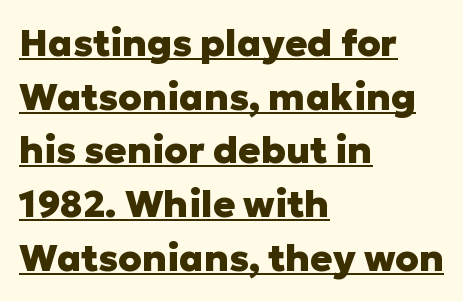
{"serif": "no", "italic": "no", "bold": "yes", "weight": "heavy", "width": "normal", "stroke_contrast": "low", "x_height": "medium", "monospaced": "no", "underline": "yes", "align": "left", "line_spacing": "normal", "line_spacing_ratio": 1.45, "letter_spacing": "normal", "letter_spacing_em": 0.0, "glyph_px": 37}
